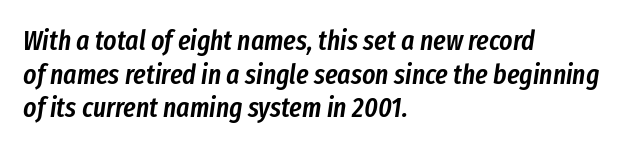
Q: Is the text bold? A: Semi-bold.
Q: Is the text italic (slanted)? A: Yes, it leans right by about 8 degrees.
Q: Is the text underlined? A: No.
Q: How is the paragraph aligned? A: Left-aligned.
Q: Is the spacing between letters normal or unusually wide? A: Normal.
Q: Width (condensed, normal, or wide)? A: Condensed.
Q: Stroke contrast? A: Low.
Q: x-height? A: Medium.
Q: Monospaced? A: No.
